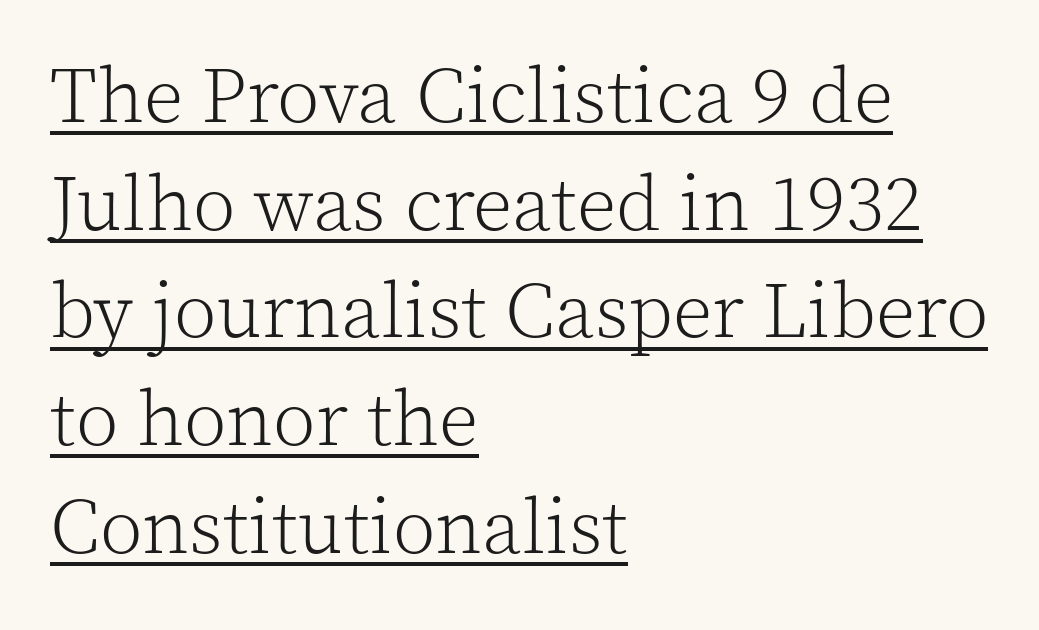
The image shows 78 px light serif type, upright; set left-aligned, normal line spacing (1.38x), normal letter spacing, underlined; a medium x-height.
